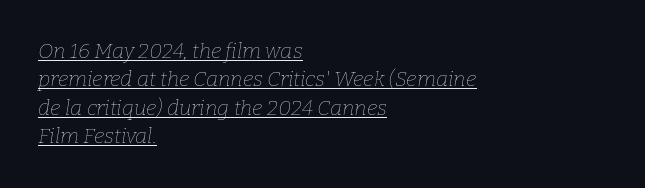
{"italic": "yes", "lean": "right", "slant_degrees": 9, "bold": "no", "underline": "yes", "align": "left", "line_spacing": "normal", "line_spacing_ratio": 1.35, "letter_spacing": "normal", "letter_spacing_em": 0.0, "glyph_px": 21}
